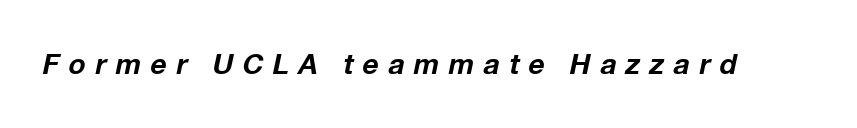
The letters advance in unequal steps, a hallmark of proportional type. Rule under the text: the space is simply empty. Style check: oblique. Between one letter and the next there's a generous, obvious gap.
